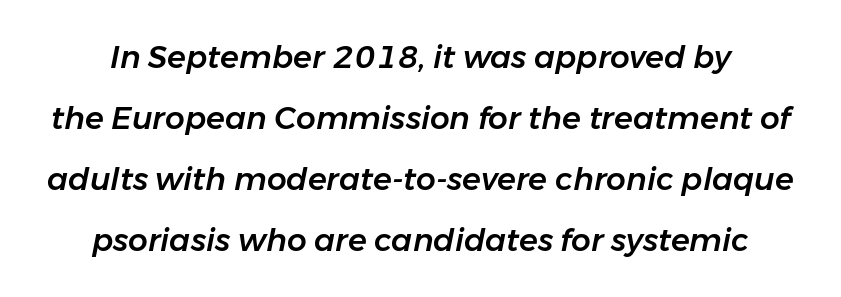
A typesetter would call this proportional, since set widths differ per character. This rendering leaves character spacing at its baseline value. Italic: yes, the glyphs are oblique. The leading is generous, giving the passage an open texture. Any mark beneath the type? The region is blank.
